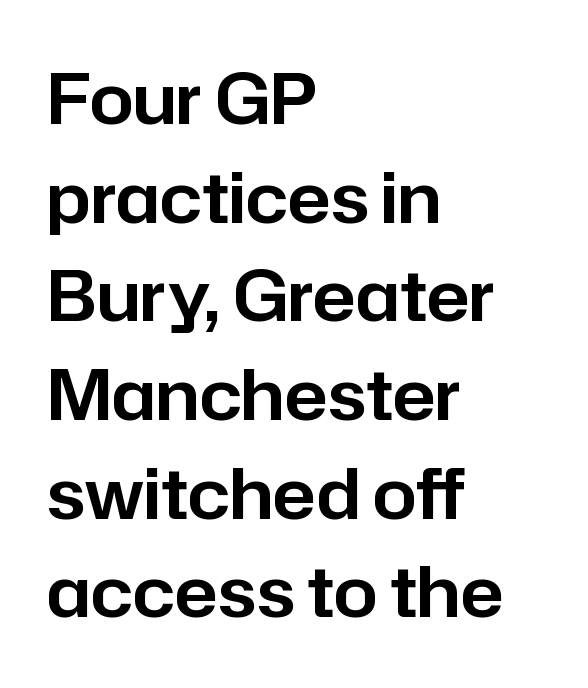
The image shows 70 px sans-serif type, upright; set left-aligned, normal line spacing (1.41x), normal letter spacing, not underlined; low stroke contrast and a medium x-height.
